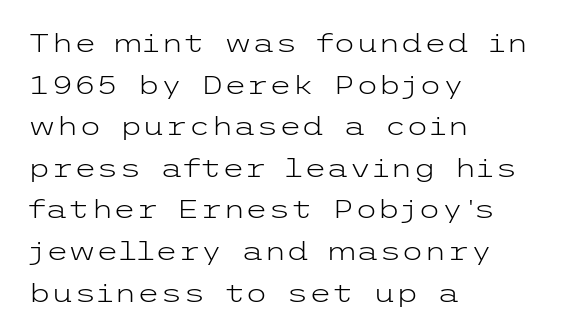
Q: Is the text bold? A: No.
Q: Is the text italic (slanted)? A: No, it is upright.
Q: Is the text underlined? A: No.
Q: How is the paragraph aligned? A: Left-aligned.
Q: Is the spacing between letters normal or unusually wide? A: Normal.
Q: Is the spacing between lines tight, normal or loose? A: Normal.
